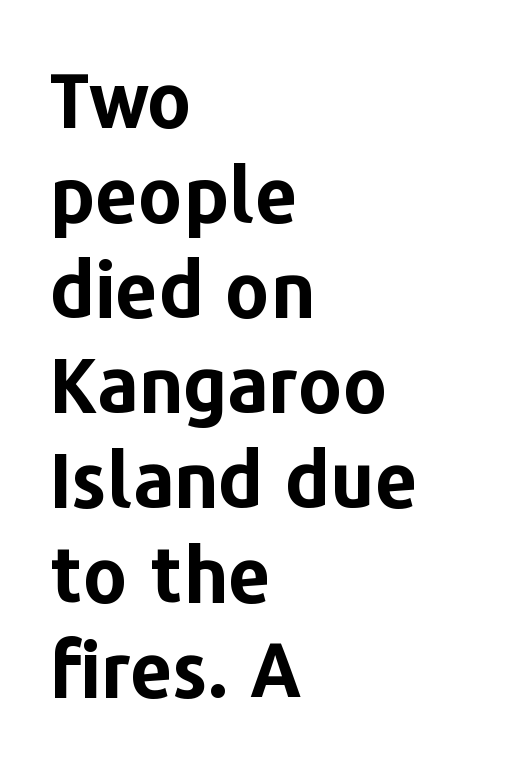
{"serif": "no", "italic": "no", "bold": "yes", "weight": "bold", "width": "normal", "stroke_contrast": "low", "x_height": "medium", "monospaced": "no", "underline": "no", "align": "left", "line_spacing": "normal", "line_spacing_ratio": 1.25, "letter_spacing": "normal", "letter_spacing_em": 0.0, "glyph_px": 76}
